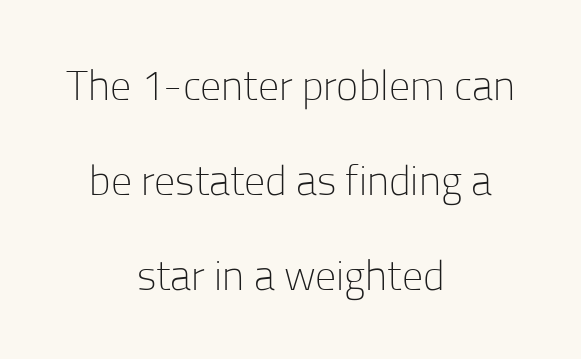
The weight would be labelled regular, book, light, or lighter still. Unlike italic type, these characters show no tilt at all. The baseline area is clear. Looks like regular typesetting: each glyph gets only the width it needs.
